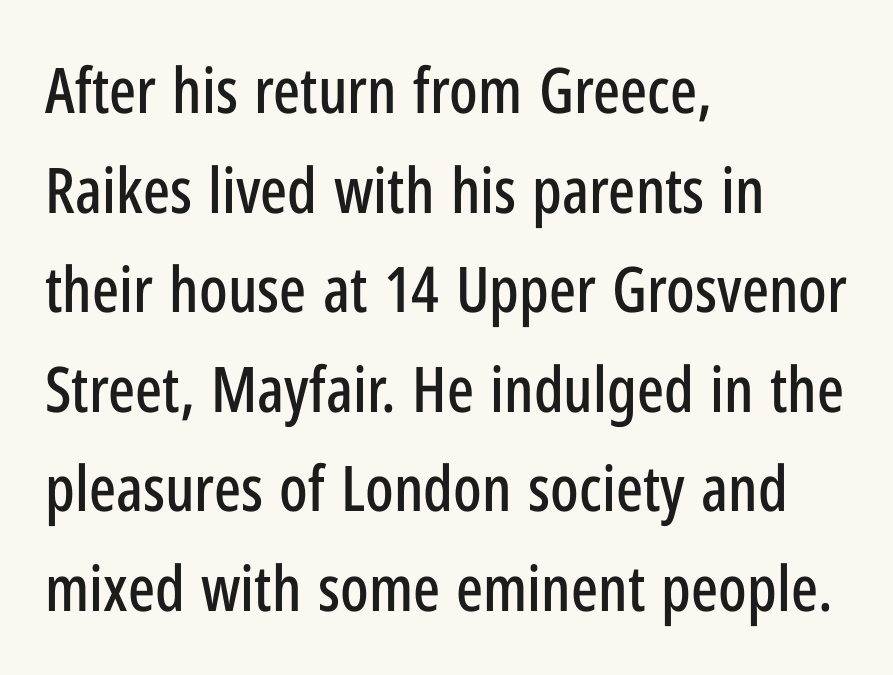
Q: Is the text italic (slanted)? A: No, it is upright.
Q: Is the typeface a serif or a sans-serif typeface? A: Sans-serif.
Q: Is the text underlined? A: No.
Q: How is the paragraph aligned? A: Left-aligned.
Q: Is the spacing between letters normal or unusually wide? A: Normal.
Q: Is the spacing between lines tight, normal or loose? A: Normal.
Q: Width (condensed, normal, or wide)? A: Condensed.
Q: Stroke contrast? A: Low.
Q: x-height? A: Medium.
Q: Monospaced? A: No.
